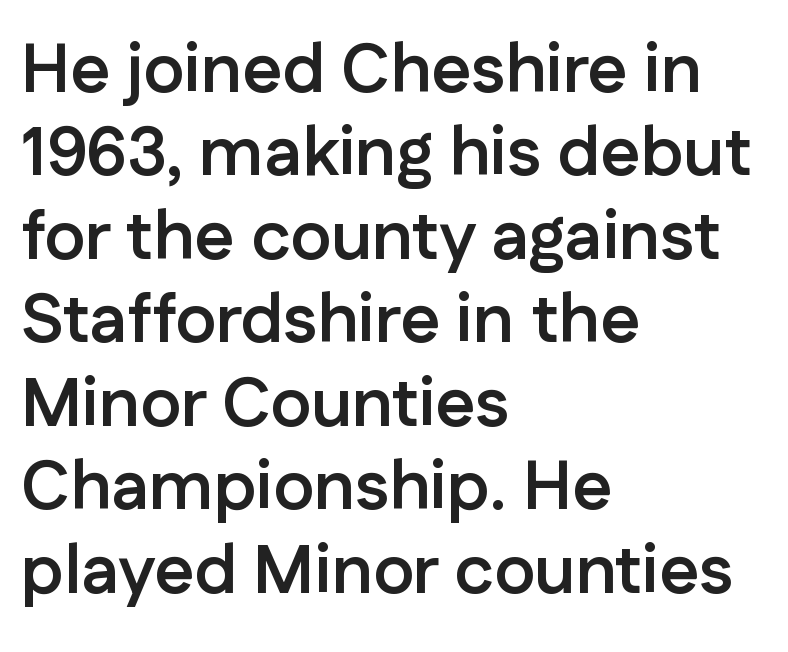
The image shows 69 px semibold sans-serif type, upright; set left-aligned, line spacing 1.21x, normal letter spacing, not underlined; low stroke contrast and a medium x-height.
